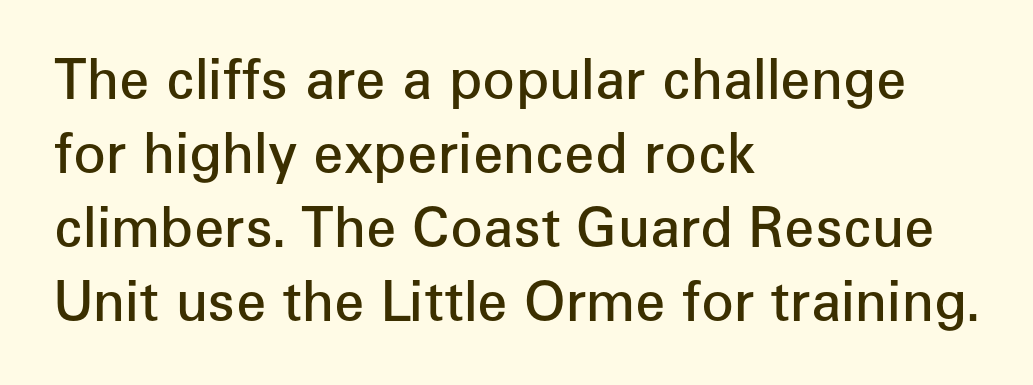
Q: Is the text bold? A: Semi-bold.
Q: Is the text italic (slanted)? A: No, it is upright.
Q: Is the typeface a serif or a sans-serif typeface? A: Sans-serif.
Q: Is the text underlined? A: No.
Q: How is the paragraph aligned? A: Left-aligned.
Q: Is the spacing between letters normal or unusually wide? A: Normal.
Q: Is the spacing between lines tight, normal or loose? A: Normal.
Q: Width (condensed, normal, or wide)? A: Normal.
Q: Stroke contrast? A: Low.
Q: x-height? A: Medium.
Q: Monospaced? A: No.
